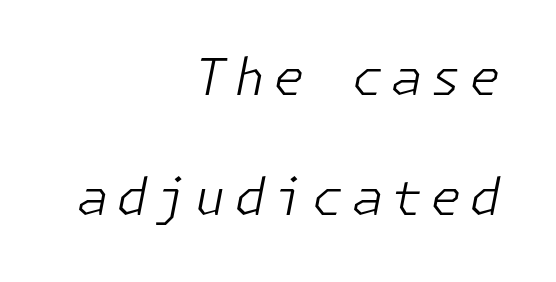
Q: Is the text bold? A: No.
Q: Is the text italic (slanted)? A: Yes, it leans right by about 11 degrees.
Q: Is the text underlined? A: No.
Q: How is the paragraph aligned? A: Right-aligned.
Q: Is the spacing between lines tight, normal or loose? A: Loose.
Q: Width (condensed, normal, or wide)? A: Normal.
Q: Stroke contrast? A: Low.
Q: x-height? A: Medium.
